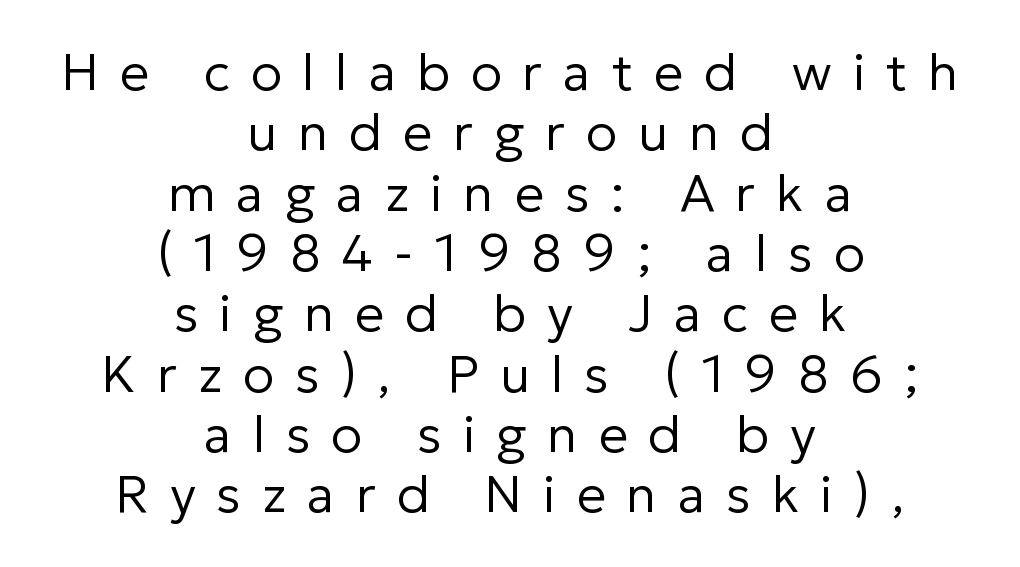
{"serif": "no", "italic": "no", "bold": "no", "weight": "regular", "width": "normal", "stroke_contrast": "low", "x_height": "medium", "monospaced": "no", "underline": "no", "align": "center", "line_spacing_ratio": 1.16, "letter_spacing": "wide", "letter_spacing_em": 0.4, "glyph_px": 52}
